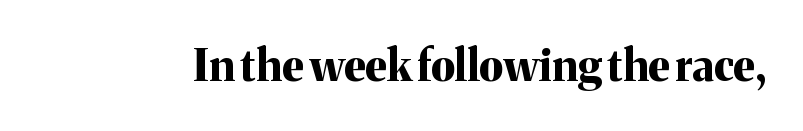
Are there feet on the stems? There are — it's a serif. The passage shown has conventional tracking throughout. The strip under each line holds only bare page. You could not count columns in this text — the font is proportionally spaced. How heavy is the stroke? Heavy — this is a bold. Ordinary non-slanted type is in use.
